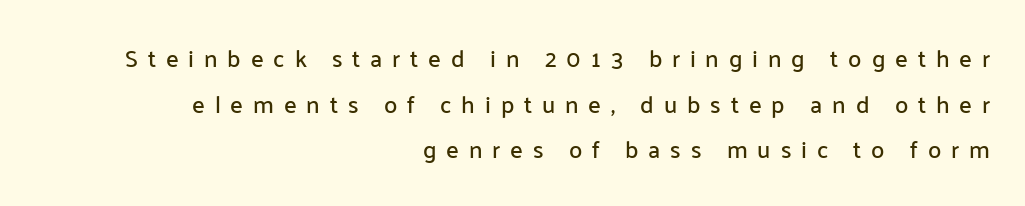
Rendered with straight, roman letterforms. This rendering widens character spacing well past its baseline value. Rows of type keep a wide berth in the vertical direction. Quick note: underline off. In CSS terms this would be text-align: right.
